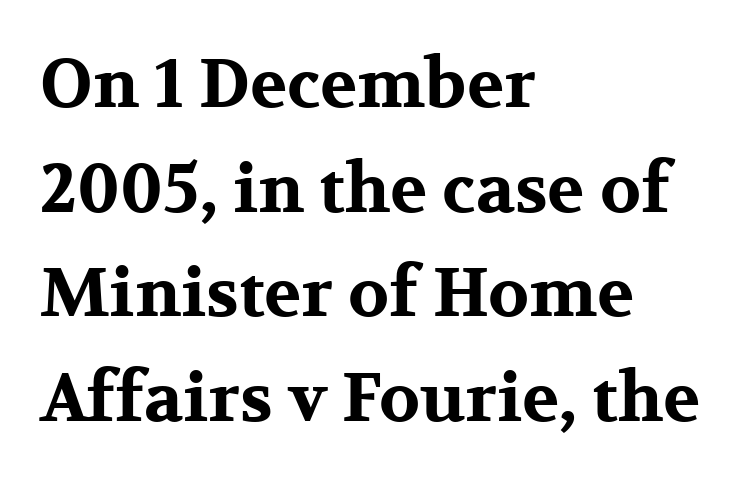
Q: Is the text bold? A: Yes.
Q: Is the text italic (slanted)? A: No, it is upright.
Q: Is the typeface a serif or a sans-serif typeface? A: Serif.
Q: Is the text underlined? A: No.
Q: How is the paragraph aligned? A: Left-aligned.
Q: Is the spacing between letters normal or unusually wide? A: Normal.
Q: Is the spacing between lines tight, normal or loose? A: Normal.
Q: Width (condensed, normal, or wide)? A: Wide.
Q: Stroke contrast? A: Medium.
Q: x-height? A: Medium.
Q: Monospaced? A: No.
